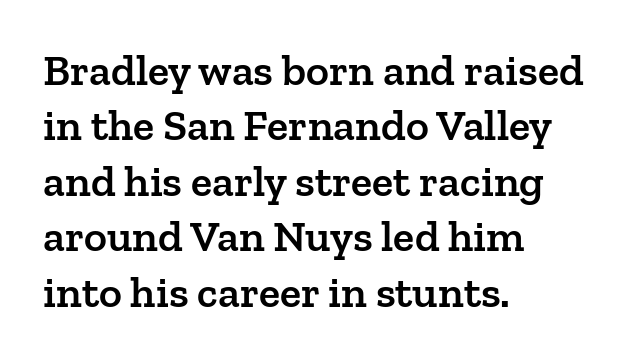
{"serif": "yes", "italic": "no", "bold": "semi", "weight": "semibold", "width": "normal", "stroke_contrast": "low", "x_height": "medium", "monospaced": "no", "underline": "no", "align": "left", "line_spacing": "normal", "line_spacing_ratio": 1.26, "letter_spacing": "normal", "letter_spacing_em": 0.0, "glyph_px": 44}
